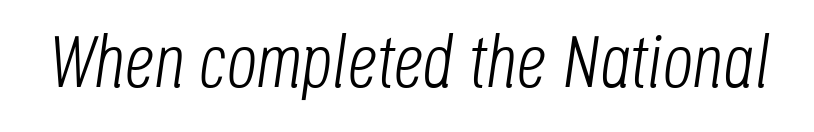
The axis of the letterforms is tilted away from vertical. Words float on clear page, feet unadorned. No extra tracking has been applied to these lines. Do the characters align in a grid? No, the font is proportional. The strokes are not fattened; the text isn't bold.
